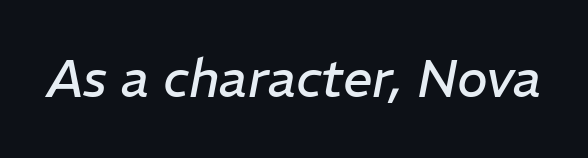
Check the space under the baseline: it is left empty. The letterforms sit shoulder to shoulder at normal distance. The strokes are not fattened; the text isn't bold. The passage shown is typed in a proportional face where columns would drift. Would a proofreader flag this as italicized? Yes.
